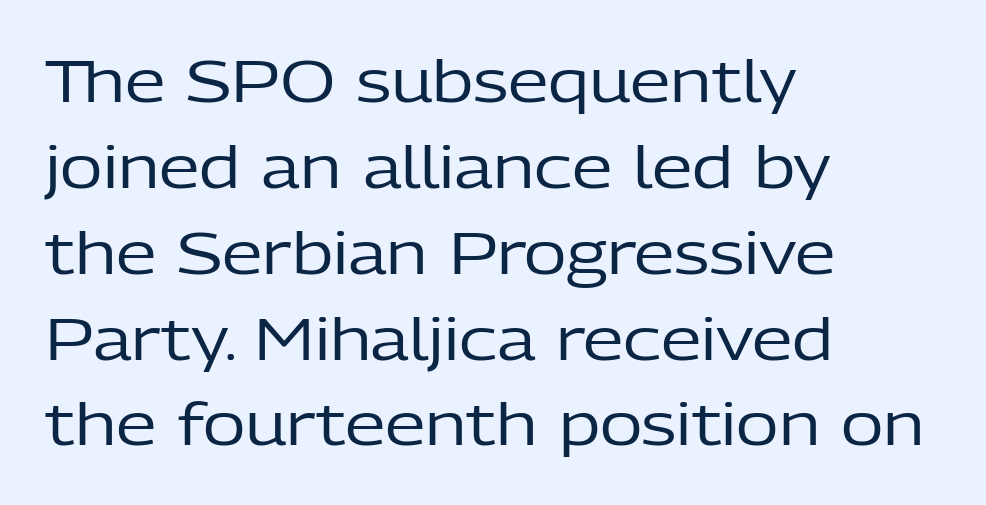
Q: Is the text bold? A: No.
Q: Is the text italic (slanted)? A: No, it is upright.
Q: Is the typeface a serif or a sans-serif typeface? A: Sans-serif.
Q: Is the text underlined? A: No.
Q: How is the paragraph aligned? A: Left-aligned.
Q: Is the spacing between letters normal or unusually wide? A: Normal.
Q: Is the spacing between lines tight, normal or loose? A: Normal.
Q: Width (condensed, normal, or wide)? A: Normal.
Q: Stroke contrast? A: Low.
Q: x-height? A: Medium.
Q: Monospaced? A: No.
